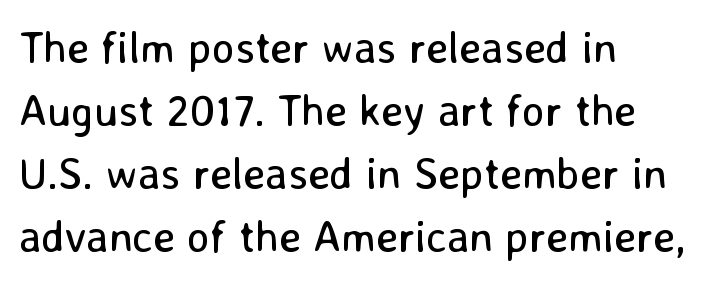
The image shows 44 px regular-weight sans-serif type, upright; set left-aligned, normal line spacing (1.43x), normal letter spacing, not underlined; low stroke contrast and a medium x-height.
